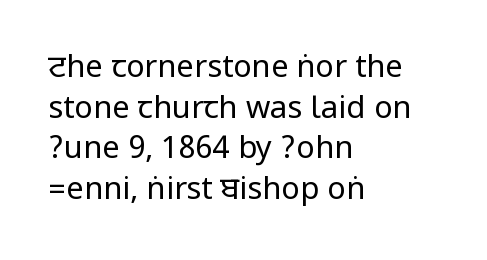
Q: Is the text bold? A: No.
Q: Is the text italic (slanted)? A: No, it is upright.
Q: Is the typeface a serif or a sans-serif typeface? A: Sans-serif.
Q: Is the text underlined? A: No.
Q: How is the paragraph aligned? A: Left-aligned.
Q: Is the spacing between letters normal or unusually wide? A: Normal.
Q: Is the spacing between lines tight, normal or loose? A: Normal.
Q: Width (condensed, normal, or wide)? A: Condensed.
Q: Stroke contrast? A: Low.
